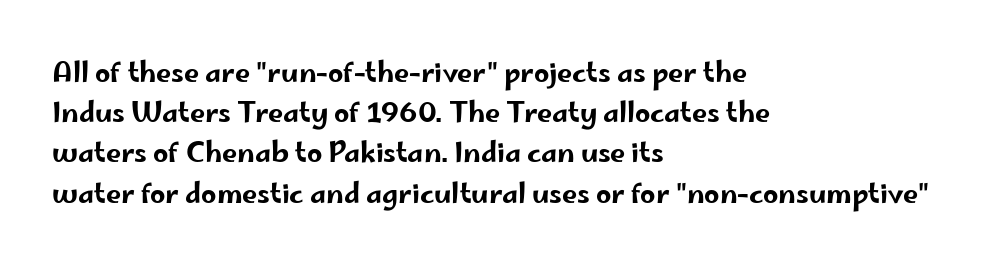
Q: Is the text italic (slanted)? A: No, it is upright.
Q: Is the text underlined? A: No.
Q: How is the paragraph aligned? A: Left-aligned.
Q: Is the spacing between letters normal or unusually wide? A: Normal.
Q: Is the spacing between lines tight, normal or loose? A: Normal.
